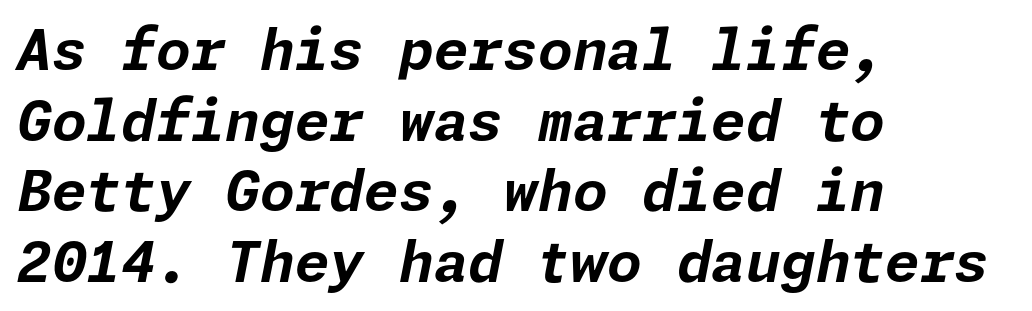
The image shows 56 px bold type, italic (leaning right); set left-aligned, normal line spacing (1.26x), normal letter spacing, not underlined; low stroke contrast and a medium x-height.
